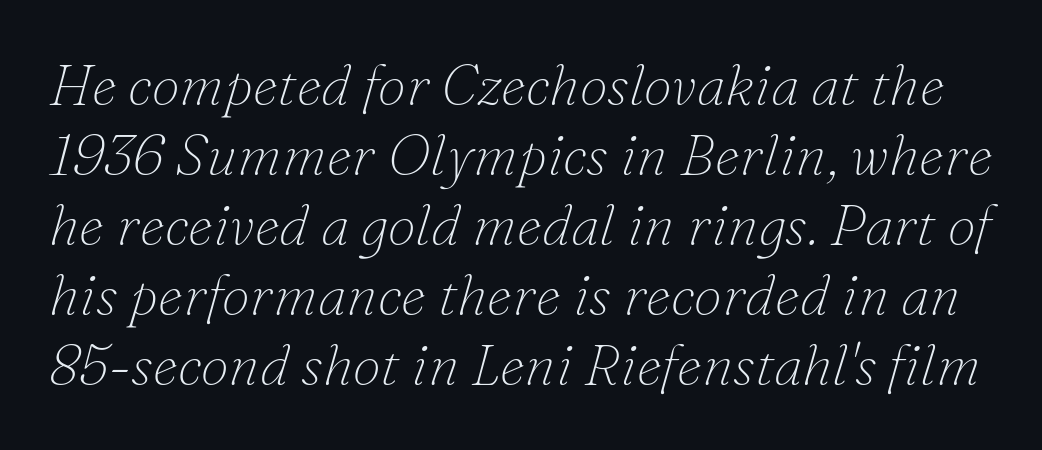
The image shows 57 px thin serif type, italic (leaning right); set line spacing 1.23x, normal letter spacing, not underlined; low stroke contrast and a small x-height.
